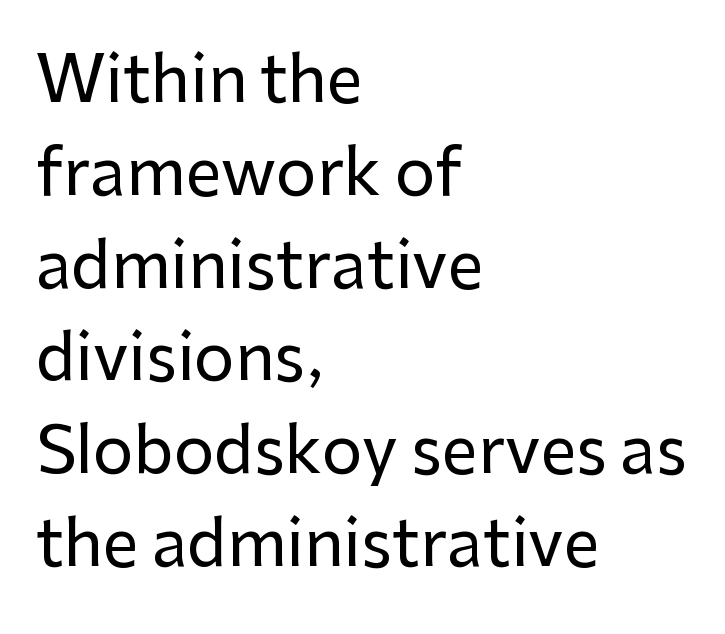
{"serif": "no", "italic": "no", "width": "normal", "stroke_contrast": "low", "x_height": "medium", "monospaced": "no", "underline": "no", "align": "left", "line_spacing": "normal", "line_spacing_ratio": 1.45, "letter_spacing": "normal", "letter_spacing_em": 0.0, "glyph_px": 64}
